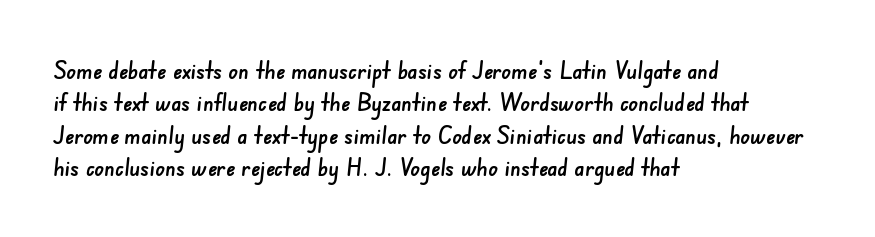
The image shows 24 px text type; set left-aligned, normal line spacing (1.35x), normal letter spacing, not underlined.
